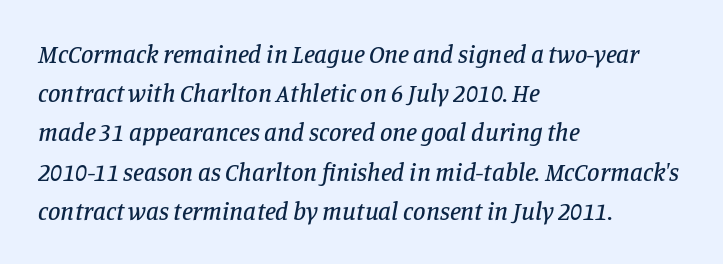
Q: Is the text italic (slanted)? A: Yes, it leans right by about 11 degrees.
Q: Is the text underlined? A: No.
Q: How is the paragraph aligned? A: Left-aligned.
Q: Is the spacing between letters normal or unusually wide? A: Normal.
Q: Is the spacing between lines tight, normal or loose? A: Normal.
